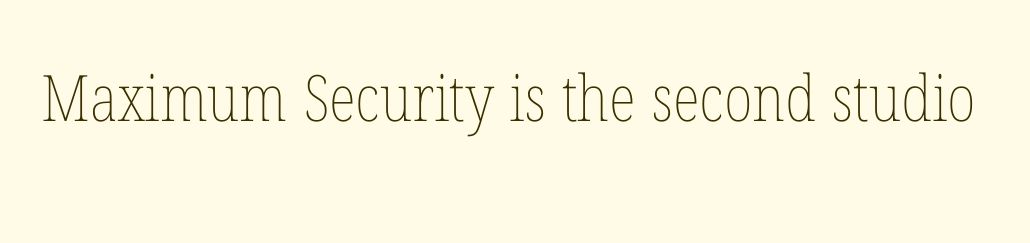
The image shows 64 px thin, condensed type, upright; set normal letter spacing, not underlined; low stroke contrast and a medium x-height.
